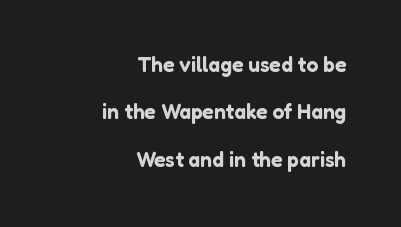
Vertically, the passage feels expansive, rows floating well apart. The font's upright variant was chosen for this text. How are the letters spaced? Ordinarily, with no added tracking. Where is the straight margin? On the right. The space directly below the letters is spotless.
